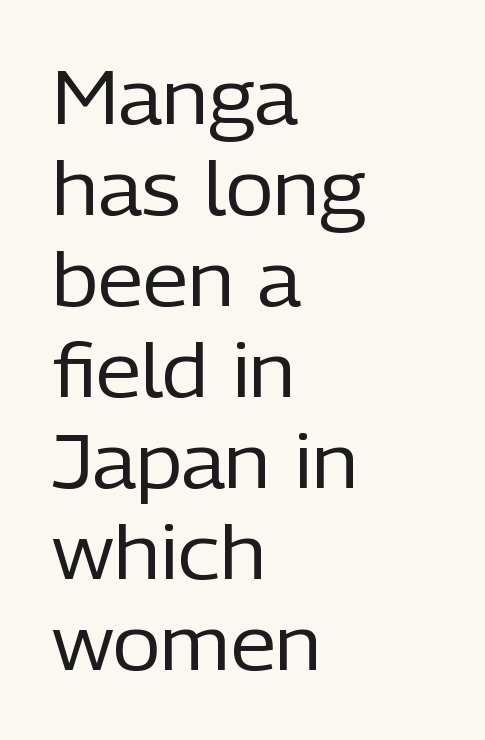
How are the letters spaced? Ordinarily, with no added tracking. Quick note: not italic, upright. Lines of text with bare space underneath. Serifs: no, the terminals of the letterforms are clean. Is this a fixed-width face? No — the glyphs have proportional, varying widths.
